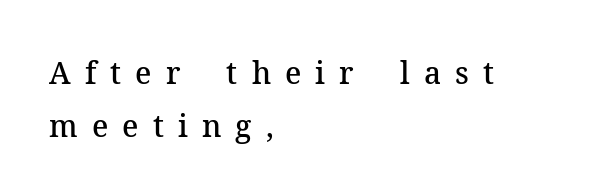
These lines stack with their left ends in a neat column. Stroke terminals: seriffed. Caption: semibold face, moderately heavy strokes. Quick note: underline off. Designer's note — italics off, roman on.
